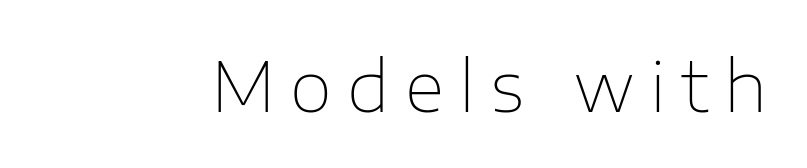
The image shows 69 px thin sans-serif type, upright; set unusually wide letter spacing (+0.22 em), not underlined; low stroke contrast and a medium x-height.
